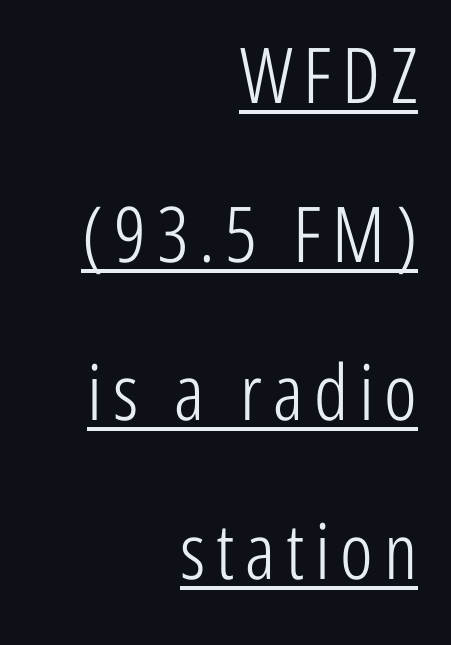
The image shows 77 px light, condensed sans-serif type, upright; set right-aligned, loose line spacing (2.06x), underlined; low stroke contrast and a medium x-height.
